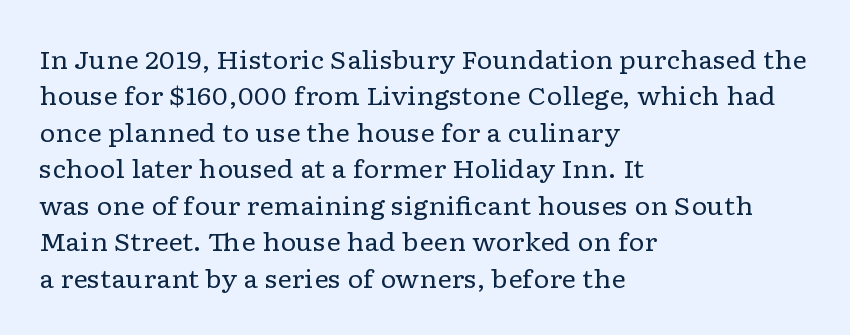
The image shows 25 px text type, upright; set left-aligned, normal line spacing (1.46x), normal letter spacing, not underlined.
